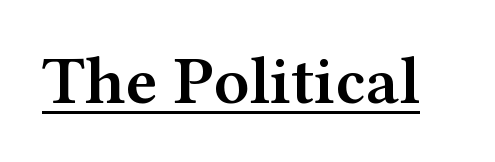
Q: Is the text bold? A: Semi-bold.
Q: Is the text italic (slanted)? A: No, it is upright.
Q: Is the typeface a serif or a sans-serif typeface? A: Serif.
Q: Is the text underlined? A: Yes.
Q: Is the spacing between letters normal or unusually wide? A: Normal.
Q: Width (condensed, normal, or wide)? A: Wide.
Q: Stroke contrast? A: Medium.
Q: x-height? A: Medium.
Q: Monospaced? A: No.
